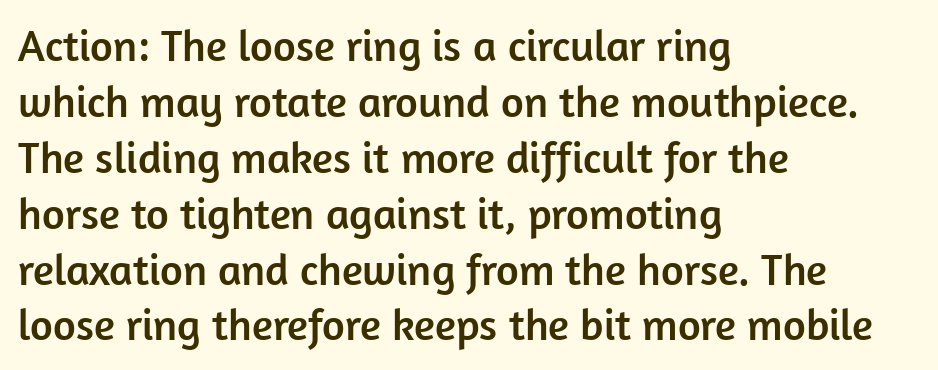
{"serif": "no", "italic": "no", "width": "normal", "stroke_contrast": "low", "x_height": "medium", "monospaced": "no", "underline": "no", "align": "left", "line_spacing": "normal", "line_spacing_ratio": 1.27, "letter_spacing": "normal", "letter_spacing_em": 0.0, "glyph_px": 44}
